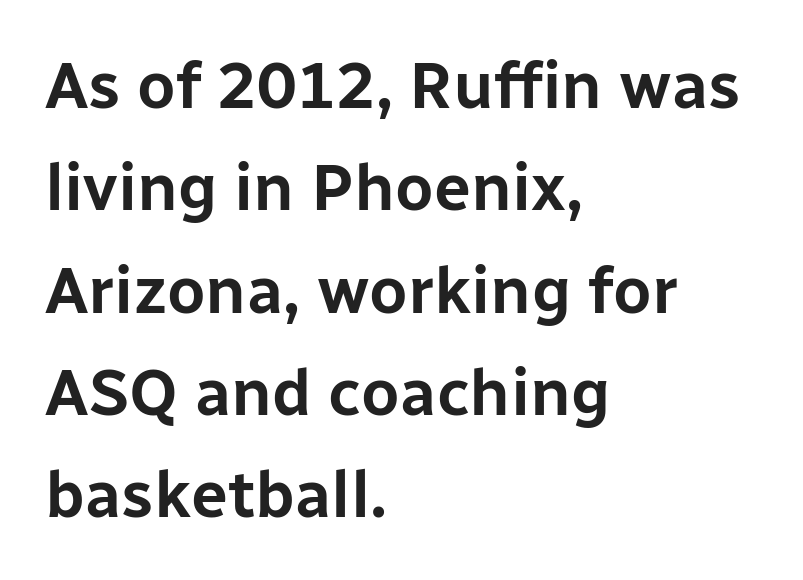
Q: Is the text italic (slanted)? A: No, it is upright.
Q: Is the typeface a serif or a sans-serif typeface? A: Sans-serif.
Q: Is the text underlined? A: No.
Q: How is the paragraph aligned? A: Left-aligned.
Q: Is the spacing between letters normal or unusually wide? A: Normal.
Q: Is the spacing between lines tight, normal or loose? A: Normal.
Q: Width (condensed, normal, or wide)? A: Normal.
Q: Stroke contrast? A: Low.
Q: x-height? A: Medium.
Q: Monospaced? A: No.
